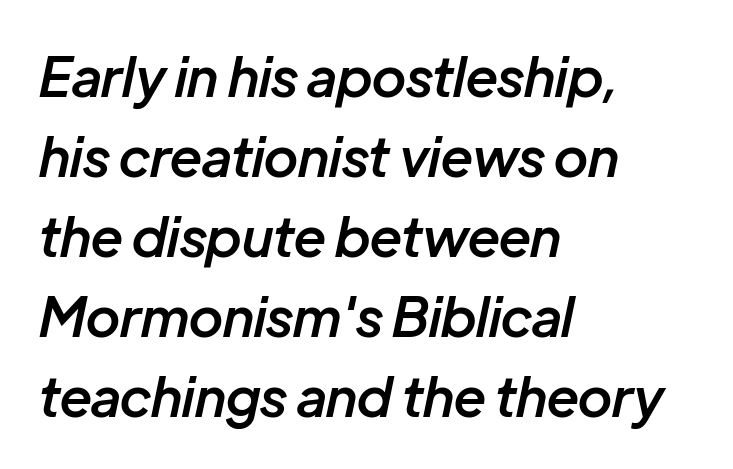
Q: Is the text bold? A: Semi-bold.
Q: Is the text italic (slanted)? A: Yes, it leans right by about 12 degrees.
Q: Is the text underlined? A: No.
Q: How is the paragraph aligned? A: Left-aligned.
Q: Is the spacing between letters normal or unusually wide? A: Normal.
Q: Is the spacing between lines tight, normal or loose? A: Normal.
Q: Width (condensed, normal, or wide)? A: Normal.
Q: Stroke contrast? A: Low.
Q: x-height? A: Medium.
Q: Monospaced? A: No.
